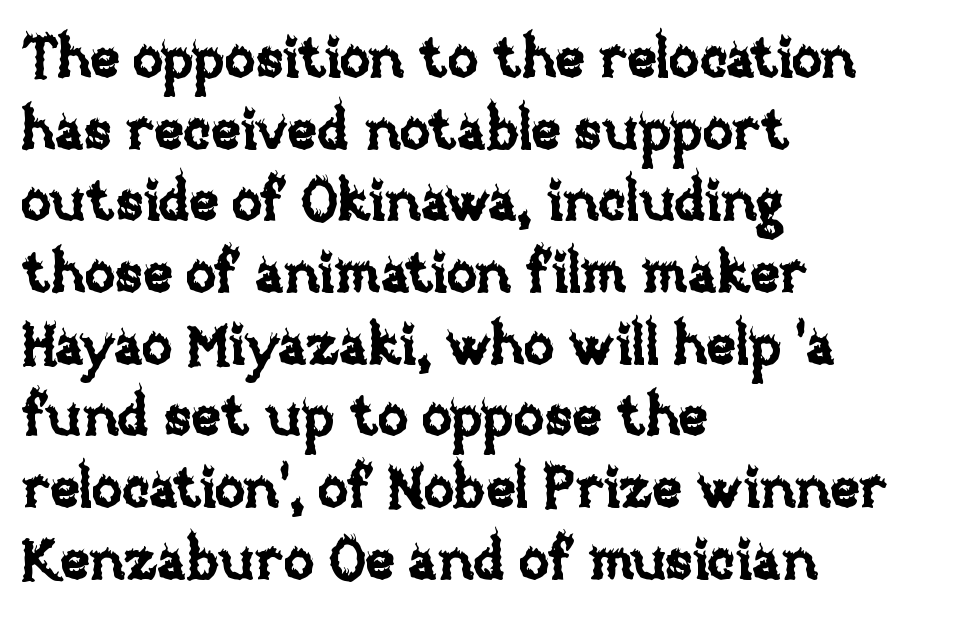
Descender tails drop into unmarked territory. If you measured baseline to baseline, you'd find a middling distance. You could not count columns in this text — the font is proportionally spaced. Visually the block forms a straight wall on the left and a jagged coastline on the right. Posture: upright roman.
